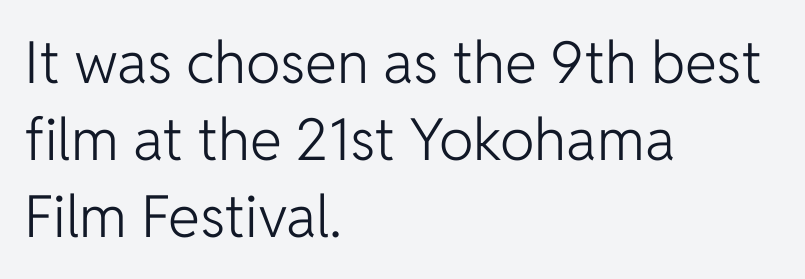
Successive baselines arrive at the customary interval. Tracking here is standard; glyphs follow each other at the usual distance. You can tell from the bare stems that sans-serif type was used. The letters stand upright; this is a roman face.
